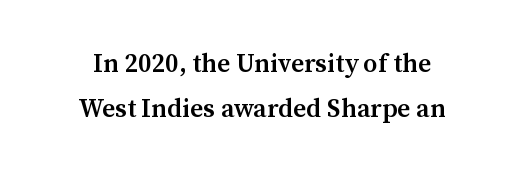
{"italic": "no", "bold": "semi", "underline": "no", "align": "center", "line_spacing_ratio": 1.73, "letter_spacing": "normal", "letter_spacing_em": 0.0, "glyph_px": 26}
